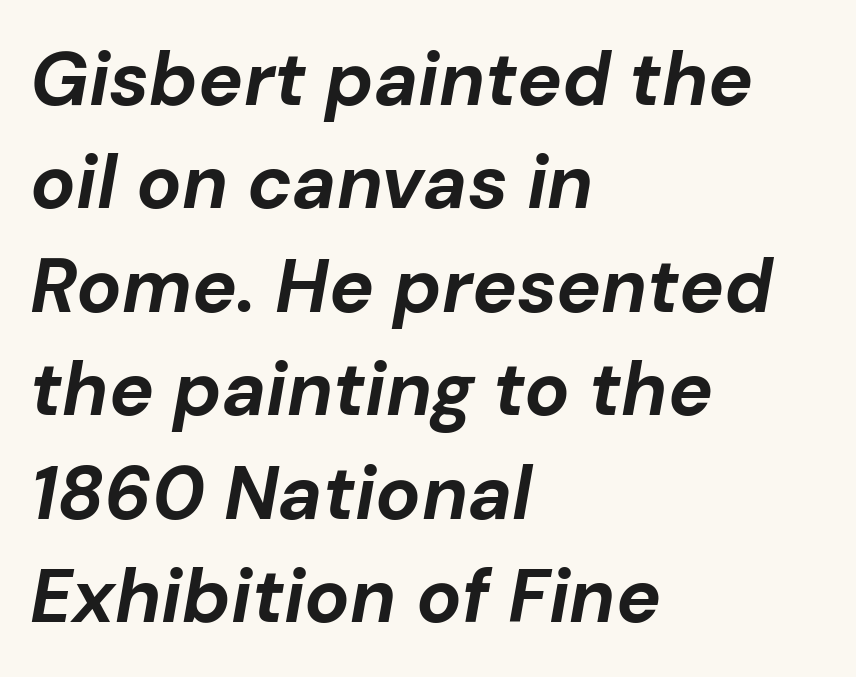
Q: Is the text bold? A: Yes.
Q: Is the text italic (slanted)? A: Yes, it leans right by about 10 degrees.
Q: Is the text underlined? A: No.
Q: How is the paragraph aligned? A: Left-aligned.
Q: Is the spacing between letters normal or unusually wide? A: Normal.
Q: Is the spacing between lines tight, normal or loose? A: Normal.
Q: Width (condensed, normal, or wide)? A: Normal.
Q: Stroke contrast? A: Low.
Q: x-height? A: Medium.
Q: Monospaced? A: No.
